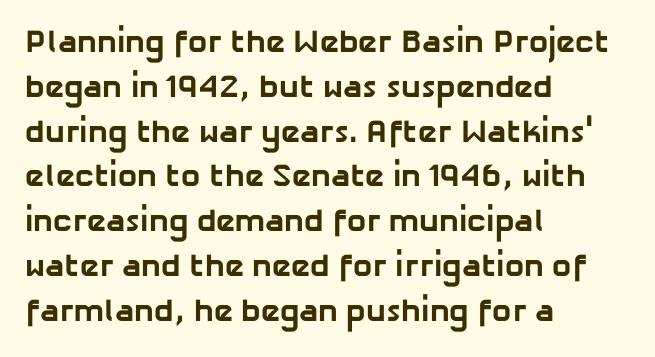
{"serif": "no", "bold": "yes", "weight": "bold", "width": "normal", "stroke_contrast": "low", "x_height": "medium", "monospaced": "no", "underline": "no", "align": "left", "line_spacing": "normal", "line_spacing_ratio": 1.4, "letter_spacing": "normal", "letter_spacing_em": 0.0, "glyph_px": 32}
